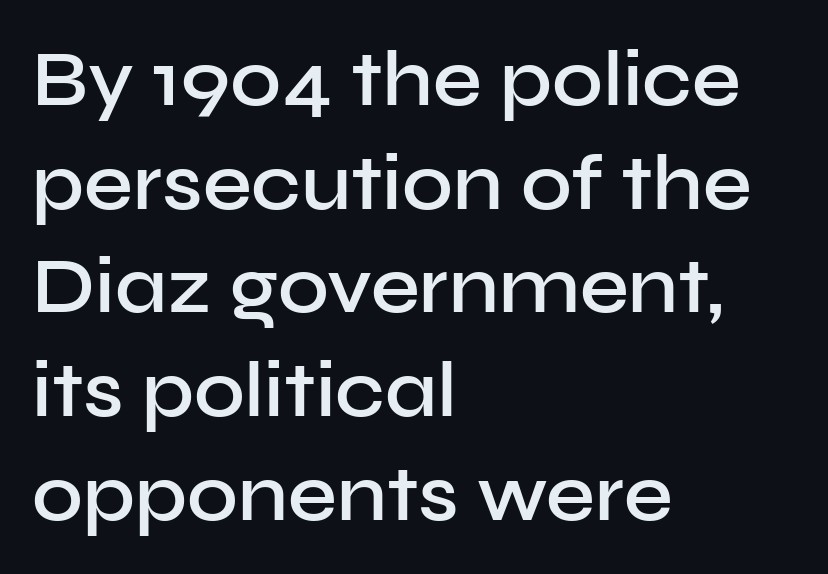
{"serif": "no", "italic": "no", "bold": "semi", "weight": "semibold", "width": "normal", "stroke_contrast": "low", "x_height": "medium", "monospaced": "no", "underline": "no", "align": "left", "line_spacing": "normal", "line_spacing_ratio": 1.33, "letter_spacing": "normal", "letter_spacing_em": 0.0, "glyph_px": 78}
